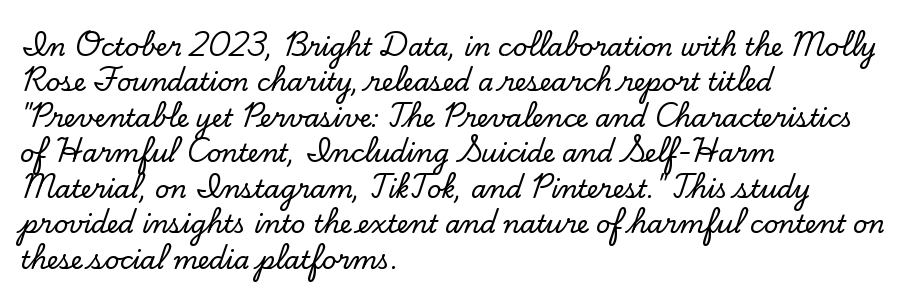
{"underline": "no", "align": "left", "line_spacing": "normal", "line_spacing_ratio": 1.42, "letter_spacing": "normal", "letter_spacing_em": 0.0, "glyph_px": 25}
